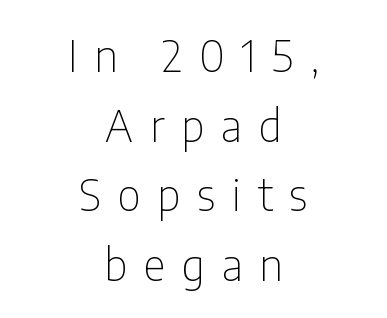
The compositor balanced each line on the midline. A typesetter would call this proportional, since set widths differ per character. This block has exactly the height ordinary leading produces. The strokes are not fattened; the text isn't bold.
